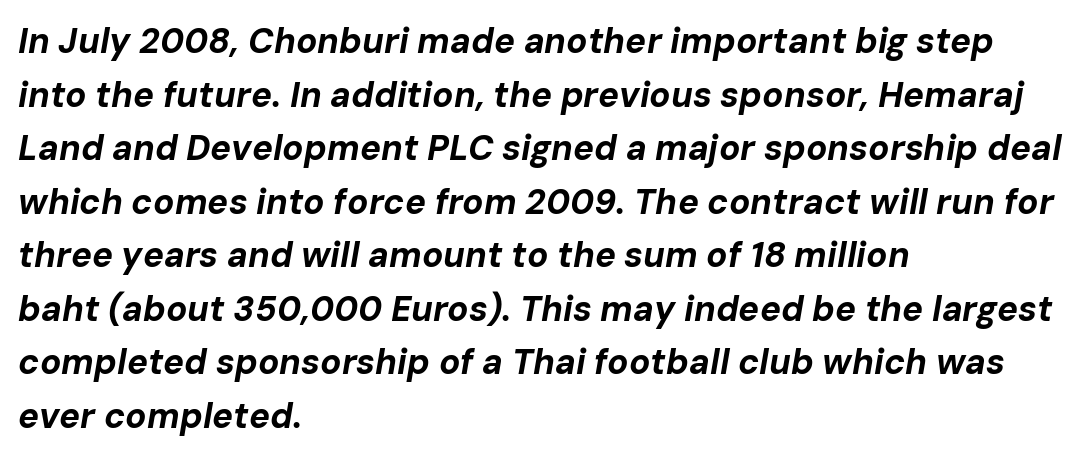
Q: Is the text bold? A: Yes.
Q: Is the text italic (slanted)? A: Yes, it leans right by about 10 degrees.
Q: Is the text underlined? A: No.
Q: How is the paragraph aligned? A: Left-aligned.
Q: Is the spacing between letters normal or unusually wide? A: Normal.
Q: Is the spacing between lines tight, normal or loose? A: Normal.
Q: Width (condensed, normal, or wide)? A: Normal.
Q: Stroke contrast? A: Low.
Q: x-height? A: Medium.
Q: Monospaced? A: No.
